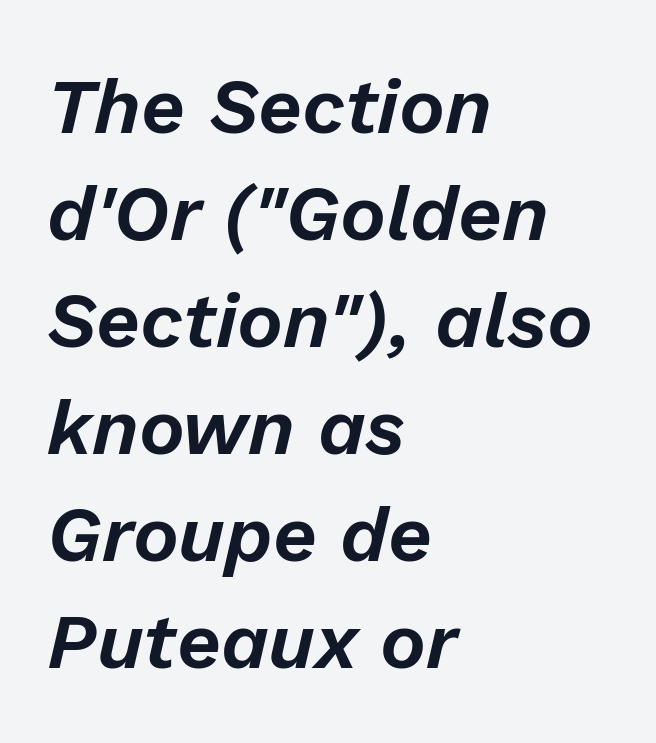
Q: Is the text italic (slanted)? A: Yes, it leans right by about 13 degrees.
Q: Is the text underlined? A: No.
Q: How is the paragraph aligned? A: Left-aligned.
Q: Is the spacing between letters normal or unusually wide? A: Normal.
Q: Is the spacing between lines tight, normal or loose? A: Normal.
Q: Width (condensed, normal, or wide)? A: Normal.
Q: Stroke contrast? A: Low.
Q: x-height? A: Medium.
Q: Monospaced? A: No.
